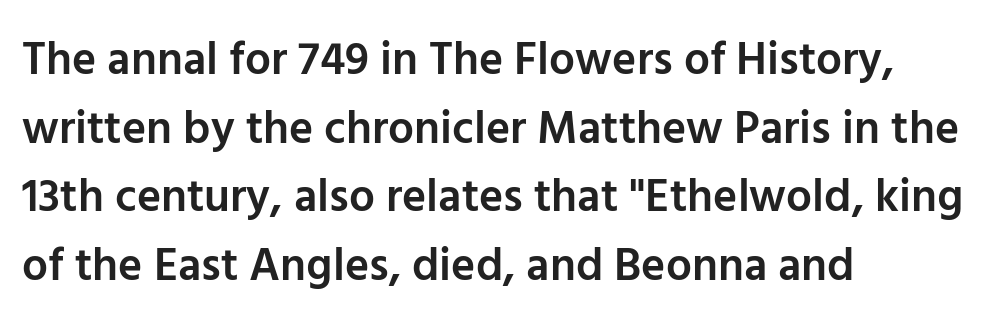
{"serif": "no", "italic": "no", "bold": "semi", "weight": "semibold", "width": "normal", "stroke_contrast": "low", "x_height": "medium", "monospaced": "no", "underline": "no", "align": "left", "line_spacing": "normal", "line_spacing_ratio": 1.49, "letter_spacing": "normal", "letter_spacing_em": 0.0, "glyph_px": 46}
